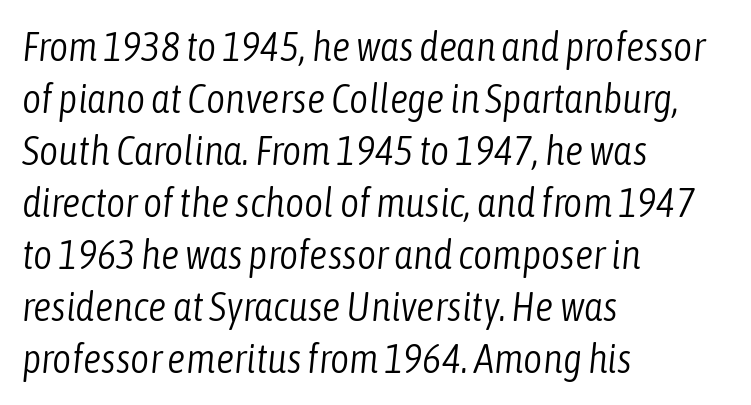
{"italic": "yes", "lean": "right", "slant_degrees": 6, "bold": "no", "weight": "light", "width": "condensed", "stroke_contrast": "low", "x_height": "medium", "monospaced": "no", "underline": "no", "align": "left", "line_spacing": "normal", "line_spacing_ratio": 1.27, "letter_spacing": "normal", "letter_spacing_em": 0.0, "glyph_px": 41}
